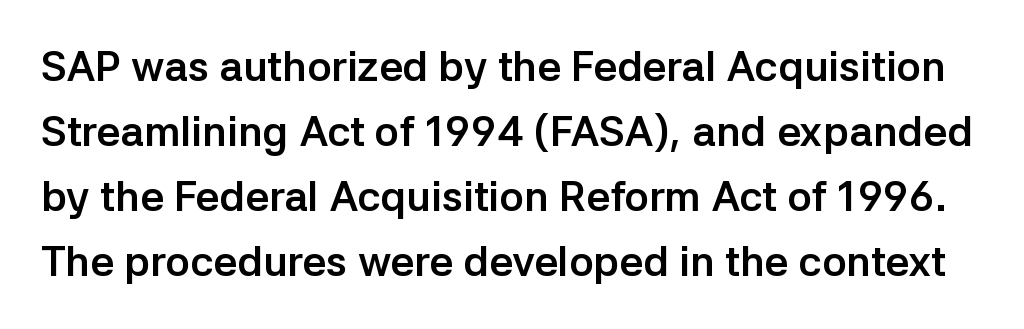
Q: Is the text bold? A: Yes.
Q: Is the text italic (slanted)? A: No, it is upright.
Q: Is the typeface a serif or a sans-serif typeface? A: Sans-serif.
Q: Is the text underlined? A: No.
Q: Is the spacing between letters normal or unusually wide? A: Normal.
Q: Is the spacing between lines tight, normal or loose? A: Normal.
Q: Width (condensed, normal, or wide)? A: Normal.
Q: Stroke contrast? A: Low.
Q: x-height? A: Medium.
Q: Monospaced? A: No.
